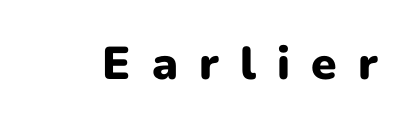
The image shows 46 px heavy sans-serif type, upright; set unusually wide letter spacing (+0.46 em), not underlined; low stroke contrast and a medium x-height.
